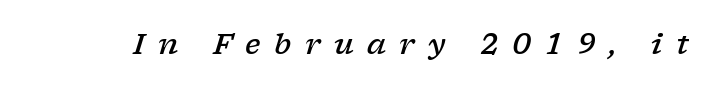
The image shows 28 px semibold, wide serif type, italic (leaning right); set unusually wide letter spacing (+0.48 em), not underlined; low stroke contrast and a medium x-height.
